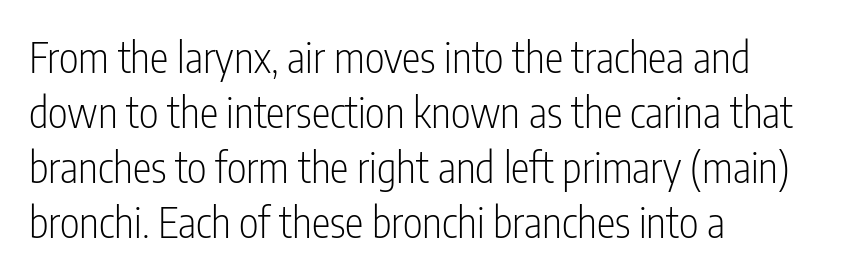
{"serif": "no", "italic": "no", "bold": "no", "weight": "light", "width": "condensed", "stroke_contrast": "low", "x_height": "medium", "monospaced": "no", "underline": "no", "align": "left", "line_spacing": "normal", "line_spacing_ratio": 1.31, "letter_spacing": "normal", "letter_spacing_em": 0.0, "glyph_px": 42}
